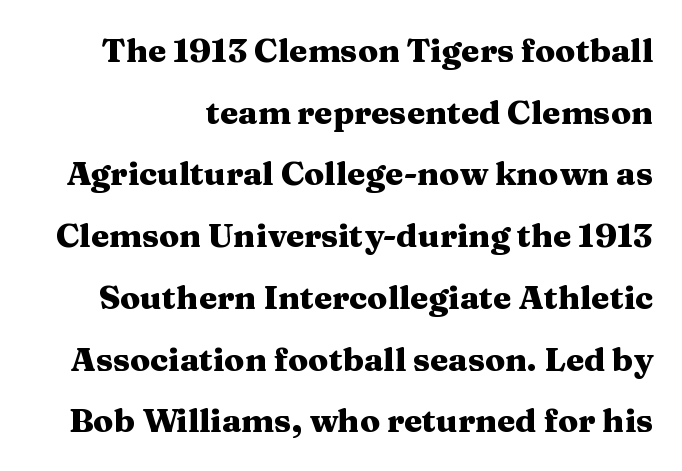
{"serif": "yes", "italic": "no", "bold": "yes", "weight": "heavy", "width": "wide", "stroke_contrast": "medium", "x_height": "medium", "monospaced": "no", "underline": "no", "line_spacing_ratio": 1.87, "letter_spacing": "normal", "letter_spacing_em": 0.0, "glyph_px": 33}
